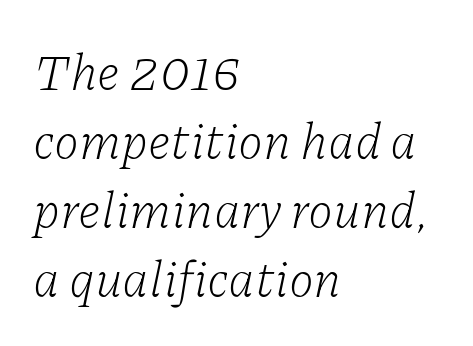
The image shows 51 px light serif type, italic (leaning right); set left-aligned, normal line spacing (1.35x), normal letter spacing, not underlined; low stroke contrast and a medium x-height.
